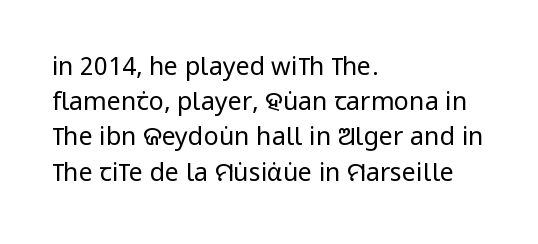
Q: Is the text bold? A: No.
Q: Is the text italic (slanted)? A: No, it is upright.
Q: Is the text underlined? A: No.
Q: How is the paragraph aligned? A: Left-aligned.
Q: Is the spacing between letters normal or unusually wide? A: Normal.
Q: Is the spacing between lines tight, normal or loose? A: Normal.
